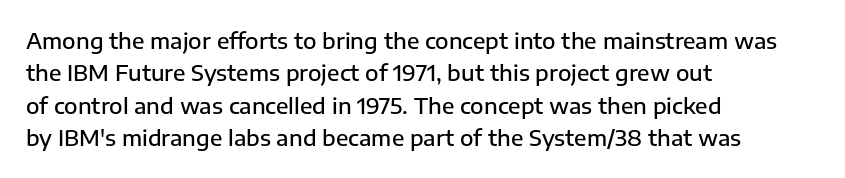
{"italic": "no", "bold": "semi", "underline": "no", "align": "left", "line_spacing": "normal", "line_spacing_ratio": 1.47, "letter_spacing": "normal", "letter_spacing_em": 0.0, "glyph_px": 22}
